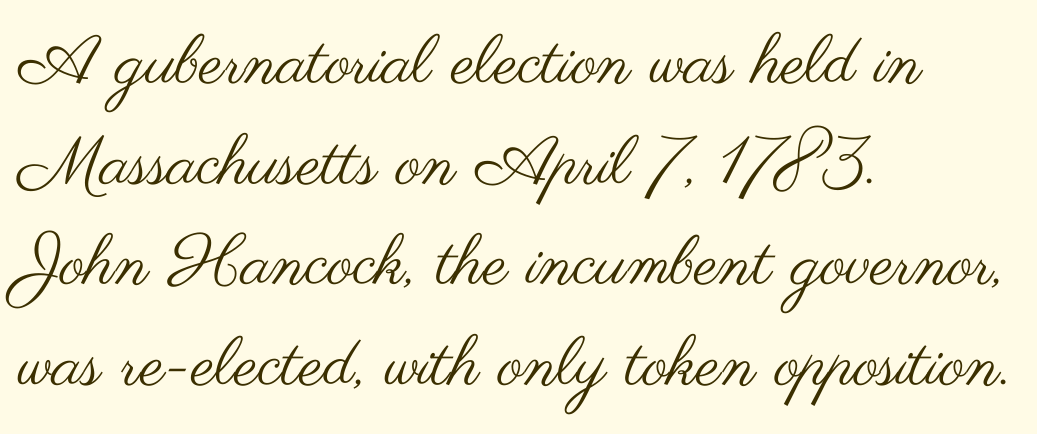
The image shows 68 px regular-weight, wide sans-serif type; set left-aligned, normal line spacing (1.48x), normal letter spacing, not underlined; medium stroke contrast and a small x-height.
